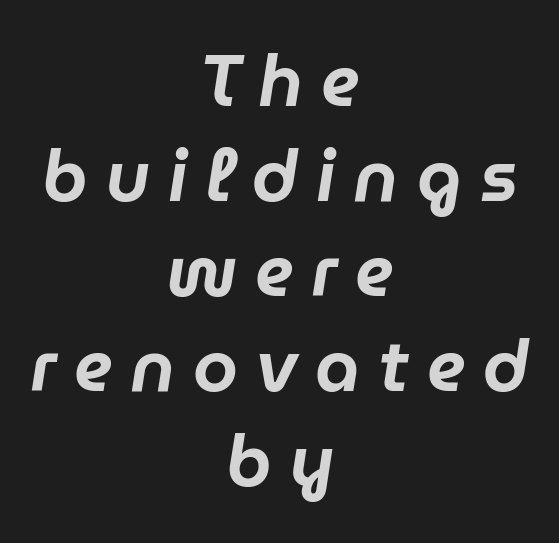
The image shows 72 px text type, italic (leaning right); set centered, normal line spacing (1.32x), unusually wide letter spacing (+0.25 em), not underlined; low stroke contrast and a medium x-height.
